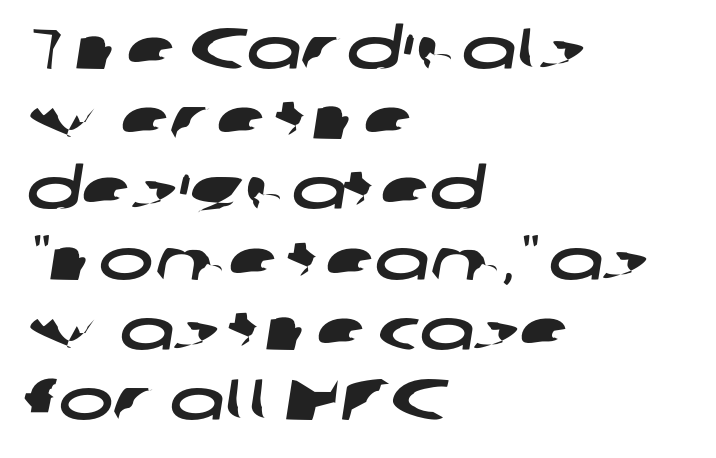
Each letter keeps its own natural width here, so spacing adapts to shape. The text block is weighted toward the left margin, trailing off unevenly rightward. Observe the ordinary spacing: letters are neighbours, not strangers. Are there feet on the stems? There aren't — it's a sans. The space beneath each line is pristine and unruled.
